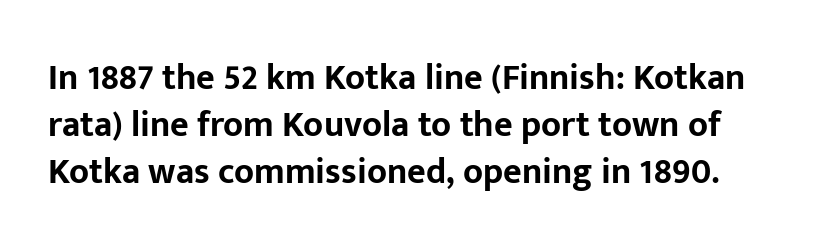
Q: Is the text bold? A: Yes.
Q: Is the text italic (slanted)? A: No, it is upright.
Q: Is the typeface a serif or a sans-serif typeface? A: Sans-serif.
Q: Is the text underlined? A: No.
Q: Is the spacing between letters normal or unusually wide? A: Normal.
Q: Is the spacing between lines tight, normal or loose? A: Normal.
Q: Width (condensed, normal, or wide)? A: Normal.
Q: Stroke contrast? A: Low.
Q: x-height? A: Medium.
Q: Monospaced? A: No.
